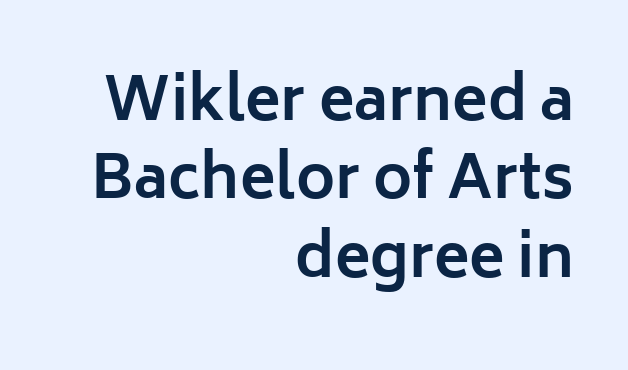
{"serif": "no", "italic": "no", "bold": "yes", "weight": "bold", "width": "normal", "stroke_contrast": "low", "x_height": "medium", "monospaced": "no", "underline": "no", "align": "right", "line_spacing": "normal", "line_spacing_ratio": 1.33, "letter_spacing": "normal", "letter_spacing_em": 0.0, "glyph_px": 59}
